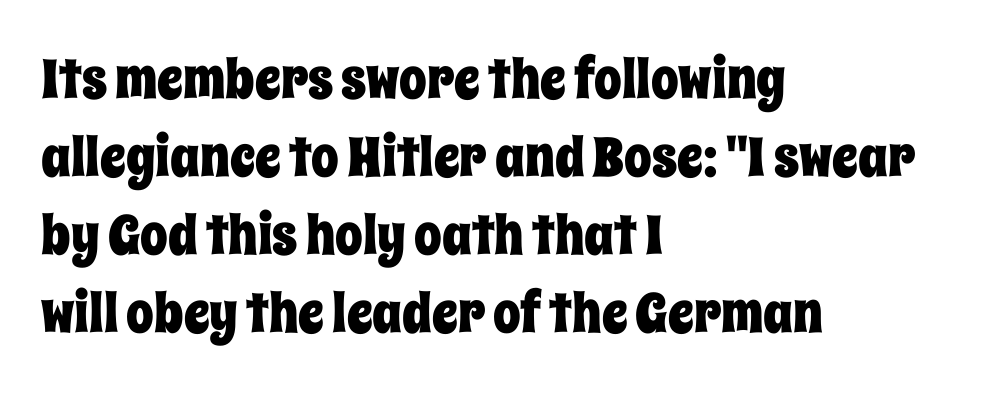
Q: Is the text italic (slanted)? A: No, it is upright.
Q: Is the text underlined? A: No.
Q: How is the paragraph aligned? A: Left-aligned.
Q: Is the spacing between letters normal or unusually wide? A: Normal.
Q: Is the spacing between lines tight, normal or loose? A: Normal.
Q: Width (condensed, normal, or wide)? A: Condensed.
Q: Stroke contrast? A: Low.
Q: x-height? A: Large.
Q: Monospaced? A: No.
